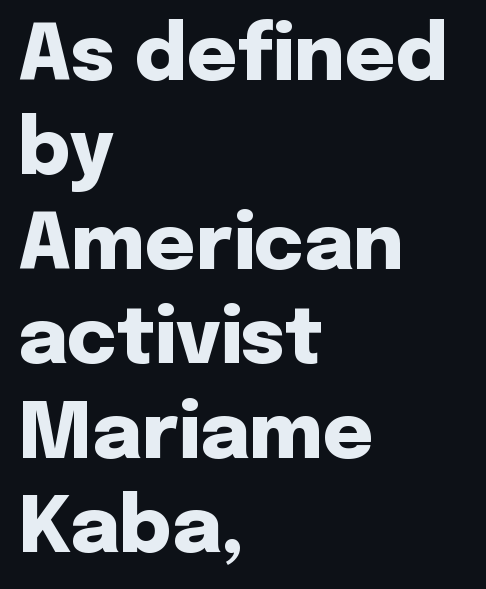
The image shows 78 px heavy sans-serif type, upright; set left-aligned, line spacing 1.21x, normal letter spacing, not underlined; low stroke contrast and a medium x-height.
